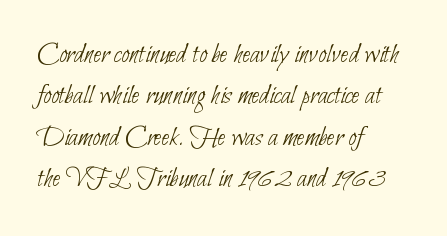
The image shows 29 px thin, condensed sans-serif type; set left-aligned, normal line spacing (1.43x), normal letter spacing, not underlined; low stroke contrast and a small x-height.
